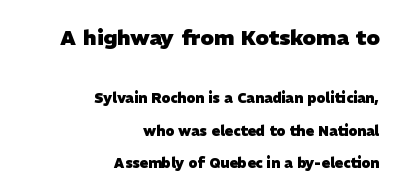
The image shows 21 px bold type; set right-aligned, loose line spacing (2.31x), normal letter spacing, not underlined; the first (top) block is 1.5x larger.
